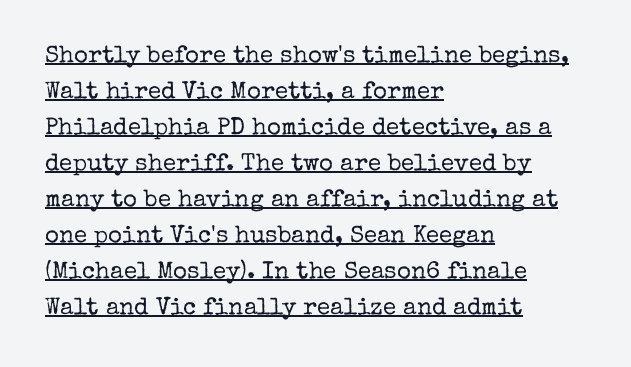
Q: Is the text bold? A: No.
Q: Is the text italic (slanted)? A: No, it is upright.
Q: Is the text underlined? A: Yes.
Q: How is the paragraph aligned? A: Left-aligned.
Q: Is the spacing between letters normal or unusually wide? A: Normal.
Q: Is the spacing between lines tight, normal or loose? A: Normal.
